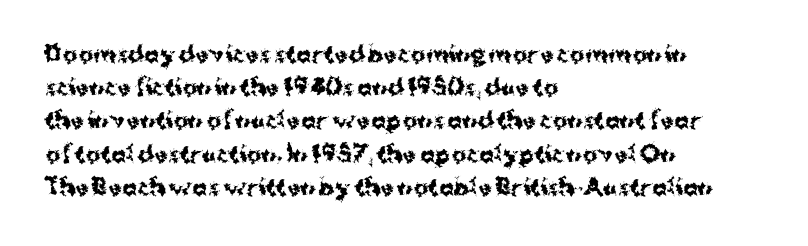
The image shows 22 px bold type, upright; set left-aligned, normal line spacing (1.51x), normal letter spacing, not underlined.
